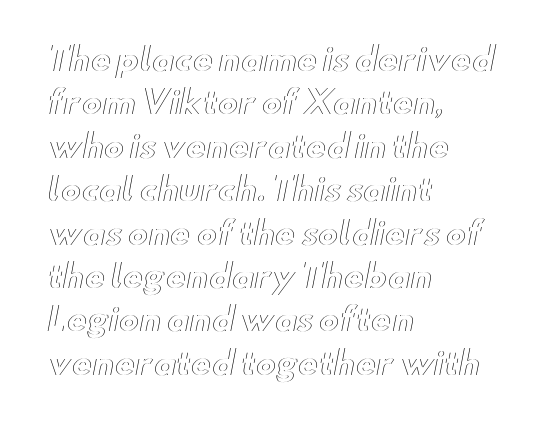
Q: Is the text italic (slanted)? A: Yes.
Q: Is the text underlined? A: No.
Q: How is the paragraph aligned? A: Left-aligned.
Q: Is the spacing between letters normal or unusually wide? A: Normal.
Q: Is the spacing between lines tight, normal or loose? A: Normal.
Q: Width (condensed, normal, or wide)? A: Wide.
Q: x-height? A: Small.
Q: Monospaced? A: No.
